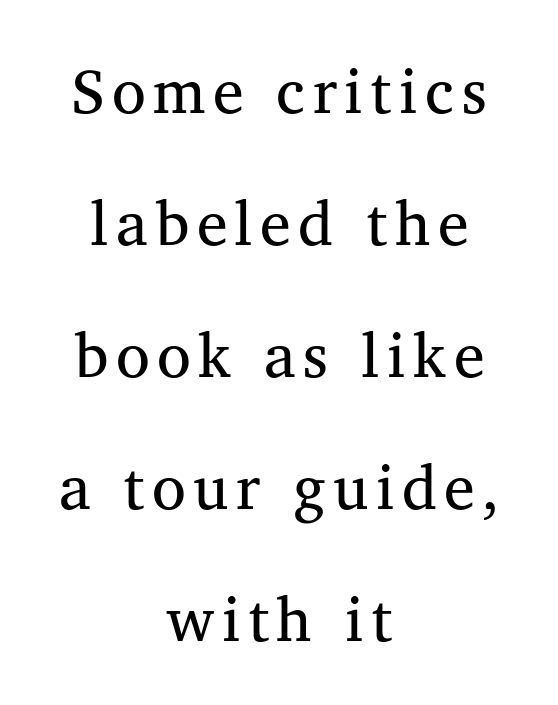
Short and long lines alike share a common midpoint. Rule under the text: the space is simply empty. Varying glyph widths throughout — classic text-font behaviour. Each stroke keeps to a modest, everyday thickness or less. Does the type have serifs? Yes, each stem ends in a small foot.
